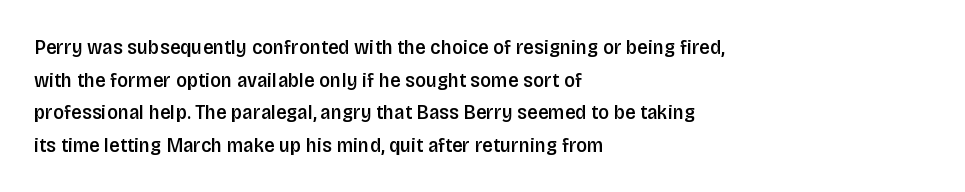
Q: Is the text bold? A: Semi-bold.
Q: Is the text italic (slanted)? A: No, it is upright.
Q: Is the text underlined? A: No.
Q: How is the paragraph aligned? A: Left-aligned.
Q: Is the spacing between letters normal or unusually wide? A: Normal.
Q: Is the spacing between lines tight, normal or loose? A: Normal.
